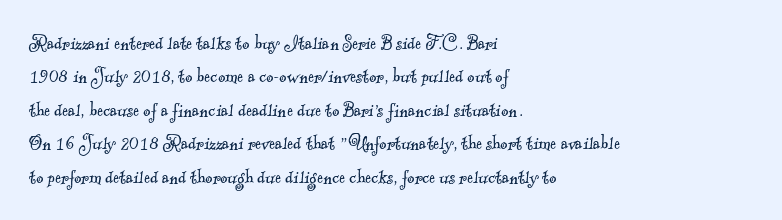
The image shows 22 px text type; set left-aligned, normal line spacing (1.52x), normal letter spacing, not underlined.
